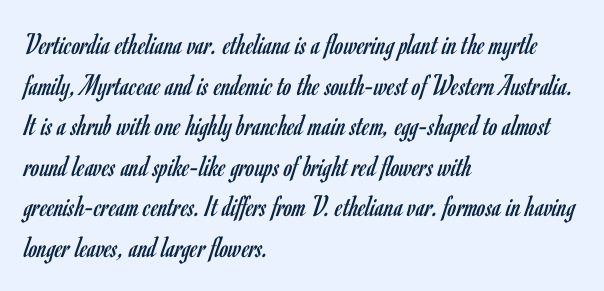
{"serif": "no", "bold": "no", "weight": "regular", "width": "condensed", "stroke_contrast": "low", "x_height": "small", "monospaced": "no", "underline": "no", "align": "left", "line_spacing": "normal", "line_spacing_ratio": 1.31, "letter_spacing": "normal", "letter_spacing_em": 0.0, "glyph_px": 31}
